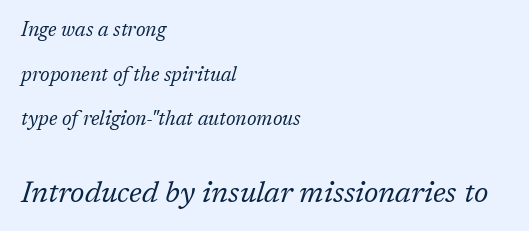
Q: Is the text bold? A: No.
Q: Is the text italic (slanted)? A: Yes, it leans right by about 17 degrees.
Q: Is the typeface a serif or a sans-serif typeface? A: Serif.
Q: Is the text underlined? A: No.
Q: How is the paragraph aligned? A: Left-aligned.
Q: Is the spacing between letters normal or unusually wide? A: Normal.
Q: Is the spacing between lines tight, normal or loose? A: Loose.
Q: Which block of text is set in a larger size, the first (top) or the second (bottom)? A: The second (bottom) one.
Q: Width (condensed, normal, or wide)? A: Normal.
Q: Stroke contrast? A: Low.
Q: x-height? A: Medium.
Q: Monospaced? A: No.
